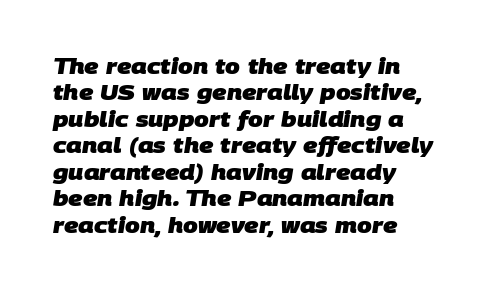
{"bold": "yes", "underline": "no", "align": "left", "line_spacing": "normal", "line_spacing_ratio": 1.26, "letter_spacing": "normal", "letter_spacing_em": 0.0, "glyph_px": 21}
